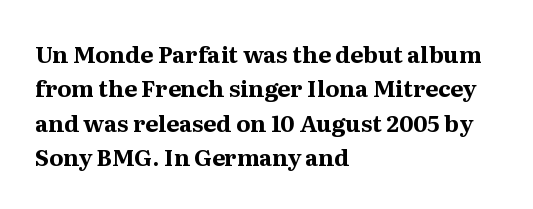
Q: Is the text bold? A: Yes.
Q: Is the text italic (slanted)? A: No, it is upright.
Q: Is the text underlined? A: No.
Q: How is the paragraph aligned? A: Left-aligned.
Q: Is the spacing between letters normal or unusually wide? A: Normal.
Q: Is the spacing between lines tight, normal or loose? A: Normal.
